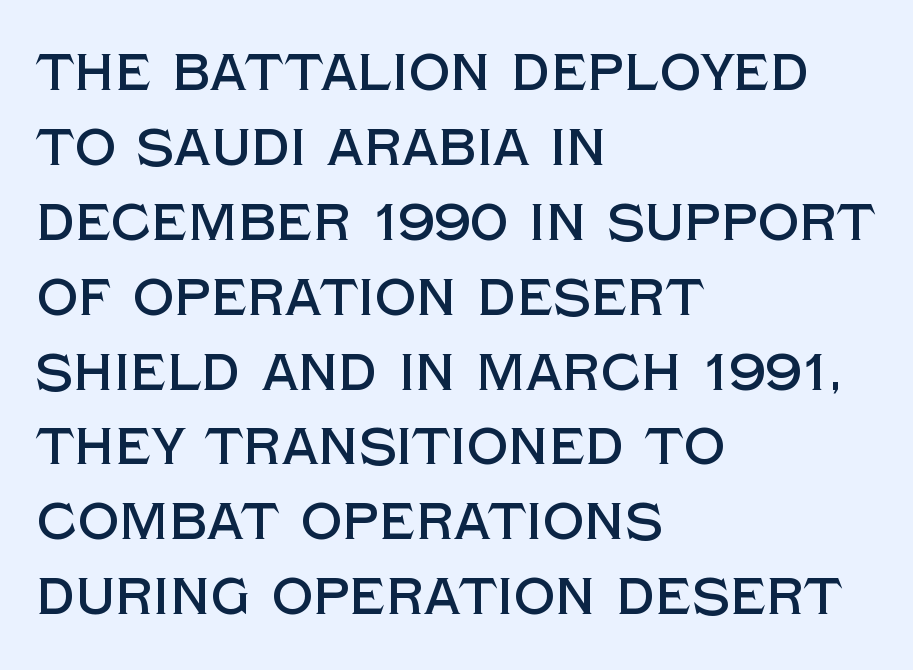
{"serif": "no", "italic": "no", "width": "normal", "x_height": "large", "monospaced": "no", "underline": "no", "align": "left", "line_spacing": "normal", "line_spacing_ratio": 1.44, "letter_spacing": "normal", "letter_spacing_em": 0.0, "glyph_px": 52}
